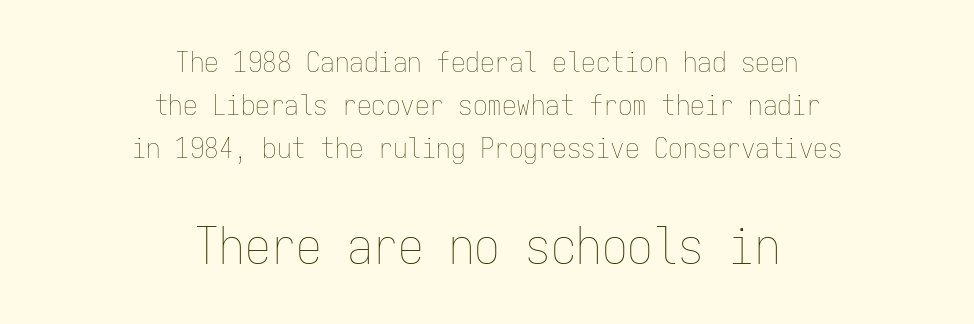
The image shows 51 px thin, condensed type, upright, monospaced; set centered, normal line spacing (1.49x), normal letter spacing, not underlined; the second (bottom) block is 1.76x larger; low stroke contrast and a medium x-height.
